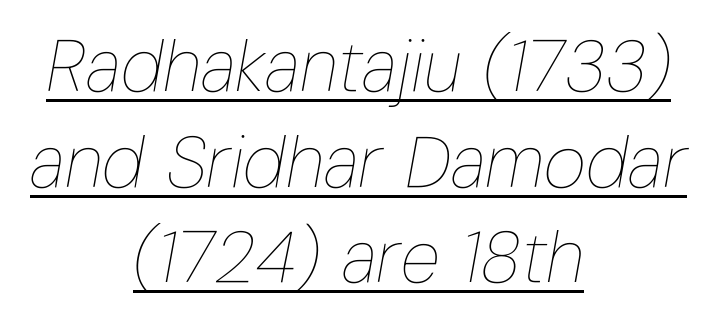
Standard letterfit; no display-style spreading of the glyphs. Leftover space on each line is divided equally before and after the words. This sample uses an oblique cut, with every glyph tilted off the vertical. A continuous stroke trails under the words, as in a hyperlink.
